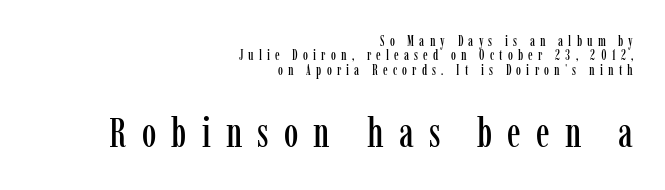
Q: Is the text italic (slanted)? A: No, it is upright.
Q: Is the typeface a serif or a sans-serif typeface? A: Serif.
Q: Is the text underlined? A: No.
Q: How is the paragraph aligned? A: Right-aligned.
Q: Is the spacing between letters normal or unusually wide? A: Unusually wide.
Q: Is the spacing between lines tight, normal or loose? A: Tight.
Q: Which block of text is set in a larger size, the first (top) or the second (bottom)? A: The second (bottom) one.
Q: Width (condensed, normal, or wide)? A: Condensed.
Q: Stroke contrast? A: Low.
Q: x-height? A: Medium.
Q: Monospaced? A: No.
